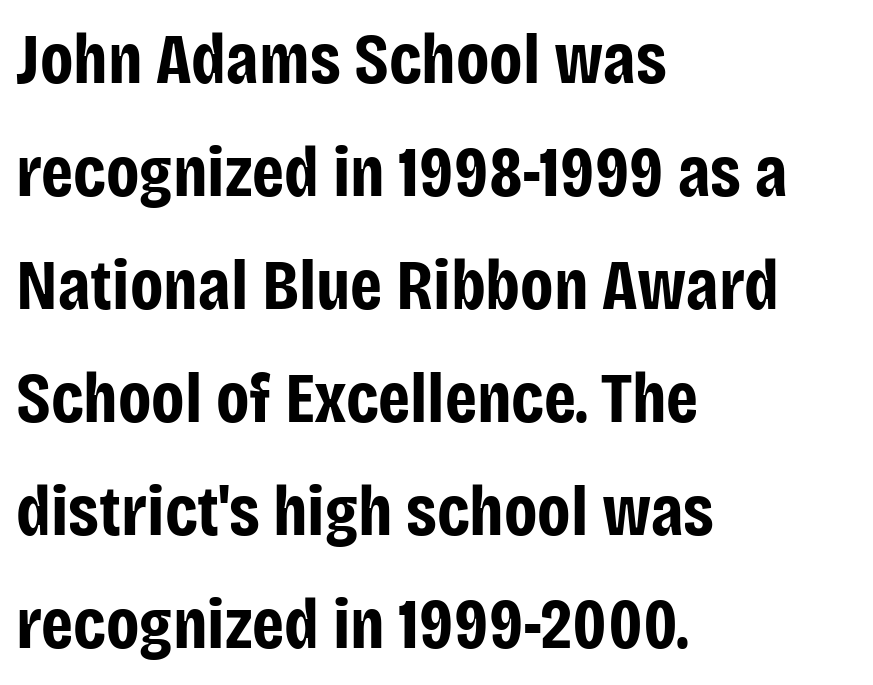
On the weight axis this lands at bold, roughly 700. No italicization has been applied; the sample stays upright. Normally led — the rows are evenly, conventionally spaced. The line texture is even and compact thanks to regular tracking.
